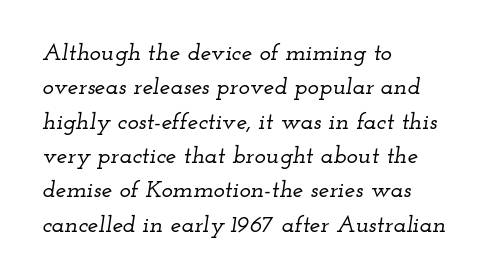
{"italic": "yes", "lean": "right", "slant_degrees": 12, "underline": "no", "align": "left", "line_spacing": "normal", "line_spacing_ratio": 1.43, "letter_spacing": "normal", "letter_spacing_em": 0.0, "glyph_px": 24}
